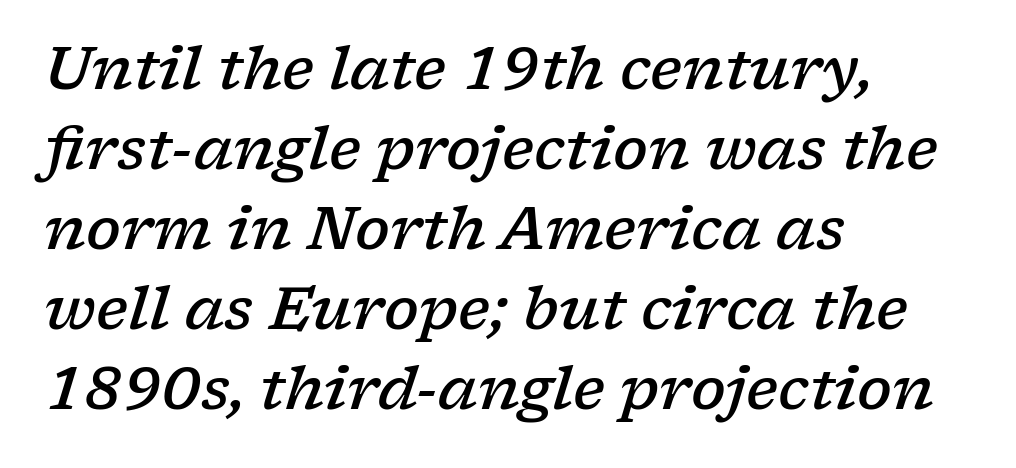
{"serif": "yes", "italic": "yes", "lean": "right", "slant_degrees": 17, "bold": "semi", "weight": "semibold", "width": "wide", "stroke_contrast": "low", "x_height": "medium", "monospaced": "no", "underline": "no", "align": "left", "line_spacing": "normal", "line_spacing_ratio": 1.38, "letter_spacing": "normal", "letter_spacing_em": 0.0, "glyph_px": 58}
